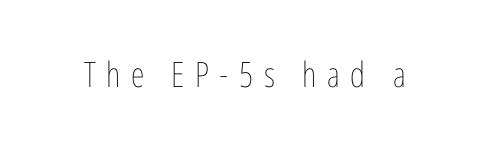
Q: Is the text bold? A: No.
Q: Is the text italic (slanted)? A: No, it is upright.
Q: Is the text underlined? A: No.
Q: Is the spacing between letters normal or unusually wide? A: Unusually wide.
Q: Width (condensed, normal, or wide)? A: Condensed.
Q: Stroke contrast? A: Low.
Q: x-height? A: Medium.
Q: Monospaced? A: No.
